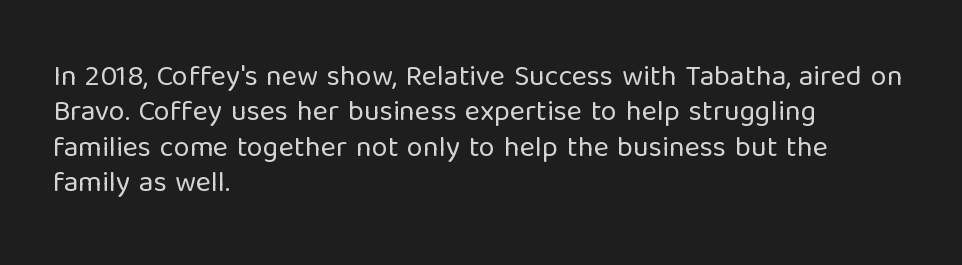
{"serif": "no", "italic": "no", "bold": "no", "weight": "regular", "width": "normal", "stroke_contrast": "low", "x_height": "medium", "monospaced": "no", "underline": "no", "align": "left", "line_spacing_ratio": 1.22, "letter_spacing": "normal", "letter_spacing_em": 0.0, "glyph_px": 29}
